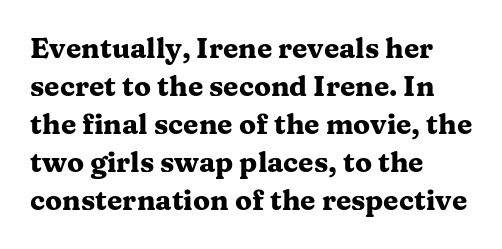
The font is running at its bold setting. Unmarked baselines from the first word to the last. You could call the tracking neutral — neither tight nor loose. The rendering shows small feet on the letterforms — a serif design. Leading: standard.
